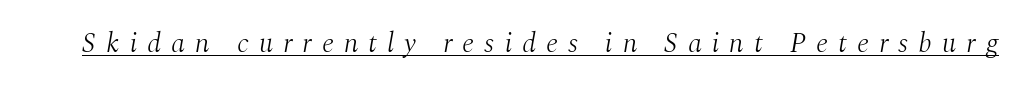
This rendering features underlined lettering. Vertical stems look standard width or narrower in stroke. These lines are rendered in a variable-pitch font. The typography opts for an oblique posture over an upright one. Between one letter and the next there's a generous, obvious gap. Examine the stroke ends and you'll spot serifs.
